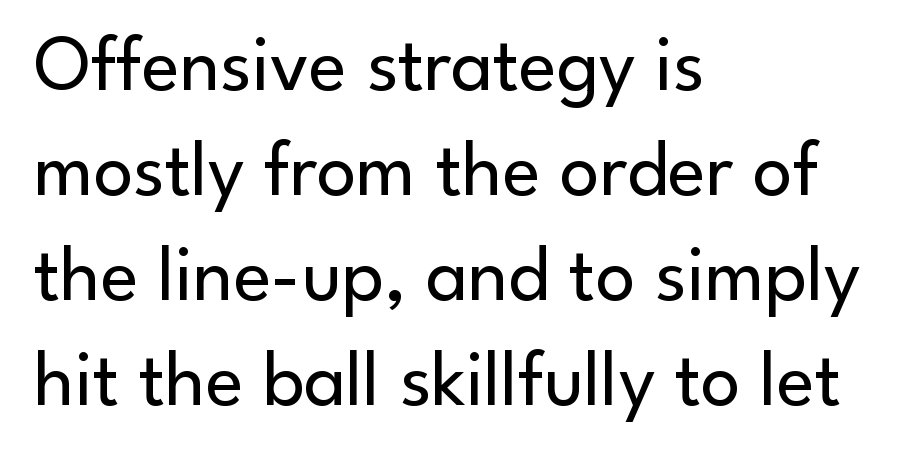
Q: Is the text bold? A: No.
Q: Is the text italic (slanted)? A: No, it is upright.
Q: Is the typeface a serif or a sans-serif typeface? A: Sans-serif.
Q: Is the text underlined? A: No.
Q: How is the paragraph aligned? A: Left-aligned.
Q: Is the spacing between letters normal or unusually wide? A: Normal.
Q: Is the spacing between lines tight, normal or loose? A: Normal.
Q: Width (condensed, normal, or wide)? A: Normal.
Q: Stroke contrast? A: Low.
Q: x-height? A: Small.
Q: Monospaced? A: No.
